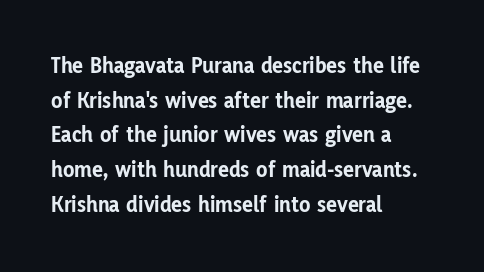
Every stem runs plumb, perpendicular to the baseline. The typesetting leans heavy: a genuine bold. Anything drawn beneath the words? Only blank space. The paragraph shown leans on its left margin. In terms of letterspacing, this is plain default setting. The space between consecutive lines is moderate.
